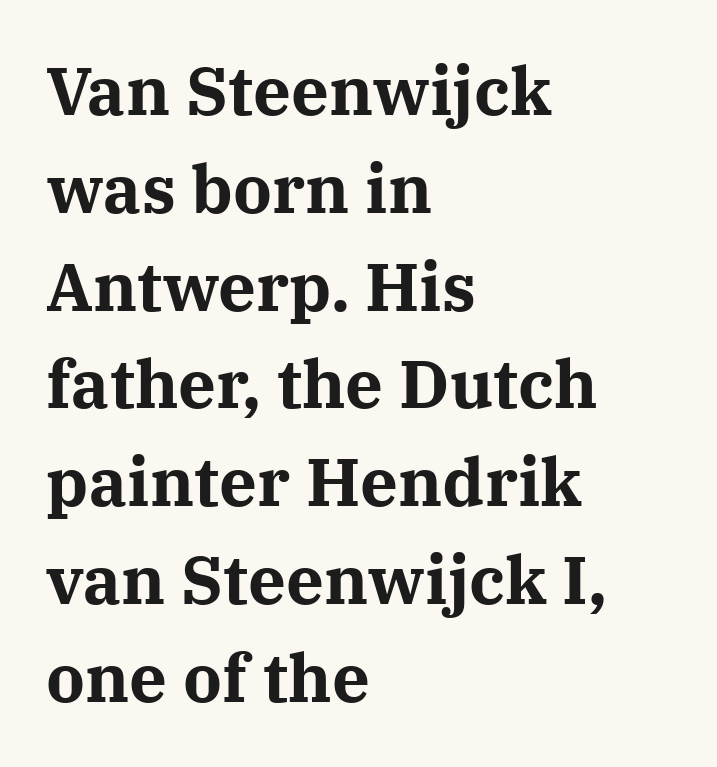
{"serif": "yes", "italic": "no", "bold": "yes", "weight": "bold", "width": "normal", "stroke_contrast": "medium", "x_height": "medium", "monospaced": "no", "underline": "no", "align": "left", "line_spacing": "normal", "line_spacing_ratio": 1.46, "letter_spacing": "normal", "letter_spacing_em": 0.0, "glyph_px": 67}
